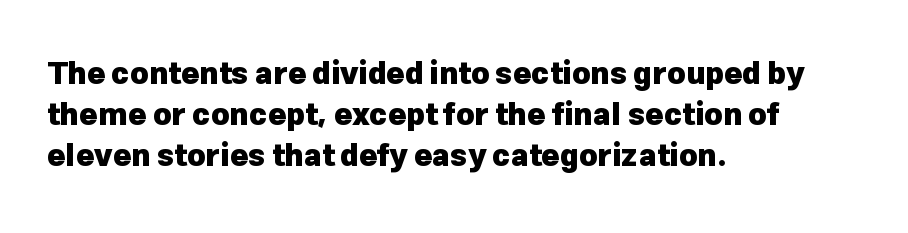
Q: Is the text bold? A: Yes.
Q: Is the text italic (slanted)? A: No, it is upright.
Q: Is the typeface a serif or a sans-serif typeface? A: Sans-serif.
Q: Is the text underlined? A: No.
Q: How is the paragraph aligned? A: Left-aligned.
Q: Is the spacing between letters normal or unusually wide? A: Normal.
Q: Is the spacing between lines tight, normal or loose? A: Normal.
Q: Width (condensed, normal, or wide)? A: Normal.
Q: Stroke contrast? A: Low.
Q: x-height? A: Medium.
Q: Monospaced? A: No.
